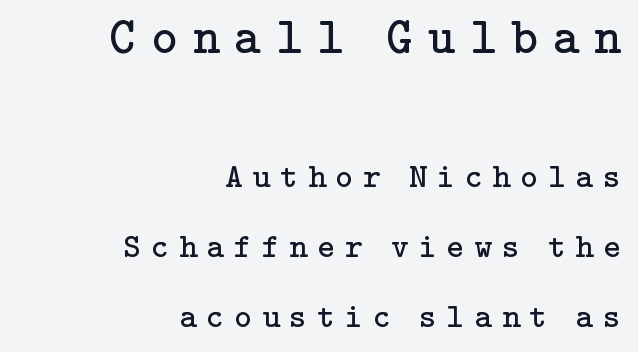
{"serif": "yes", "italic": "no", "bold": "no", "weight": "regular", "width": "normal", "stroke_contrast": "low", "x_height": "medium", "underline": "no", "align": "right", "line_spacing": "loose", "line_spacing_ratio": 2.06, "letter_spacing": "wide", "letter_spacing_em": 0.29, "larger_block": "first", "size_ratio": 1.5, "glyph_px": 51}
